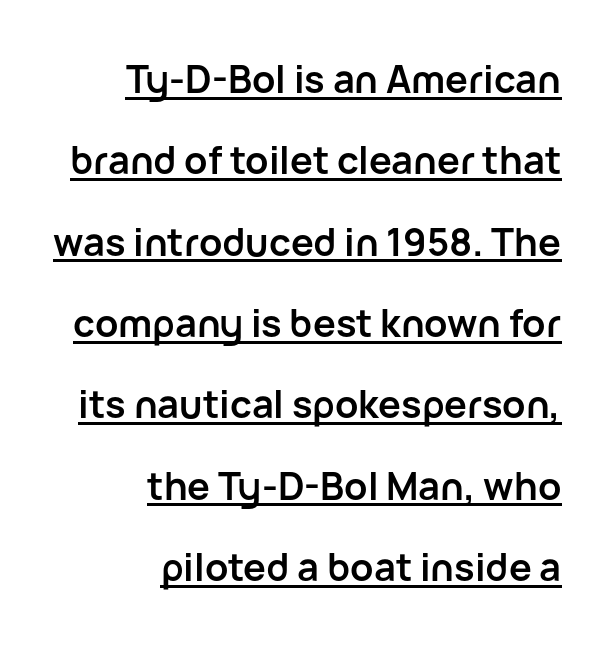
{"serif": "no", "italic": "no", "bold": "yes", "weight": "semibold", "width": "normal", "stroke_contrast": "low", "x_height": "medium", "monospaced": "no", "underline": "yes", "align": "right", "line_spacing": "loose", "line_spacing_ratio": 2.14, "letter_spacing": "normal", "letter_spacing_em": 0.0, "glyph_px": 38}
